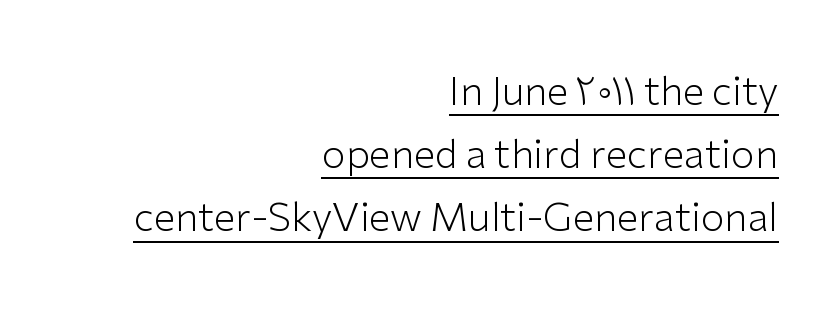
{"serif": "no", "italic": "no", "bold": "no", "weight": "light", "width": "normal", "stroke_contrast": "low", "x_height": "medium", "monospaced": "no", "underline": "yes", "align": "right", "line_spacing": "normal", "line_spacing_ratio": 1.62, "letter_spacing": "normal", "letter_spacing_em": 0.0, "glyph_px": 39}
